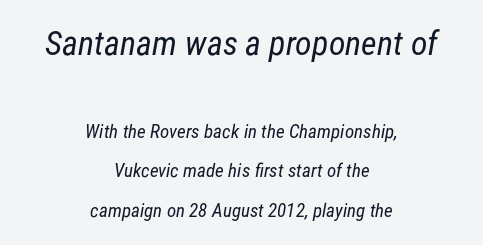
The image shows 34 px regular-weight, condensed sans-serif type; set centered, loose line spacing (2.06x), normal letter spacing, not underlined; the first (top) block is 1.79x larger; low stroke contrast and a medium x-height.
